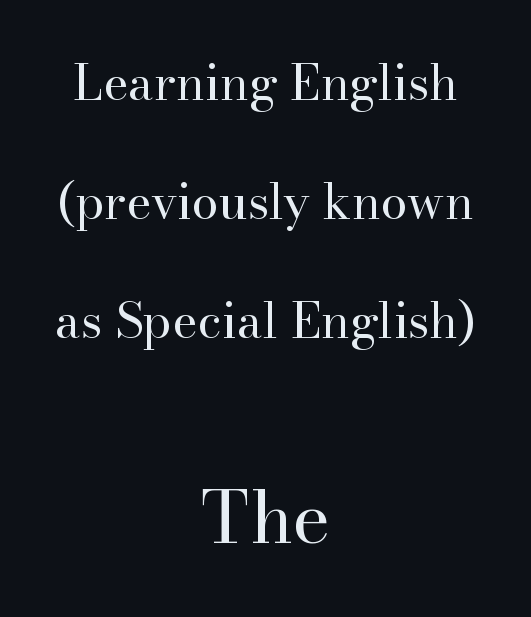
The image shows 73 px regular-weight serif type, upright; set centered, loose line spacing (2.43x), normal letter spacing, not underlined; the second (bottom) block is 1.49x larger; high stroke contrast and a small x-height.
